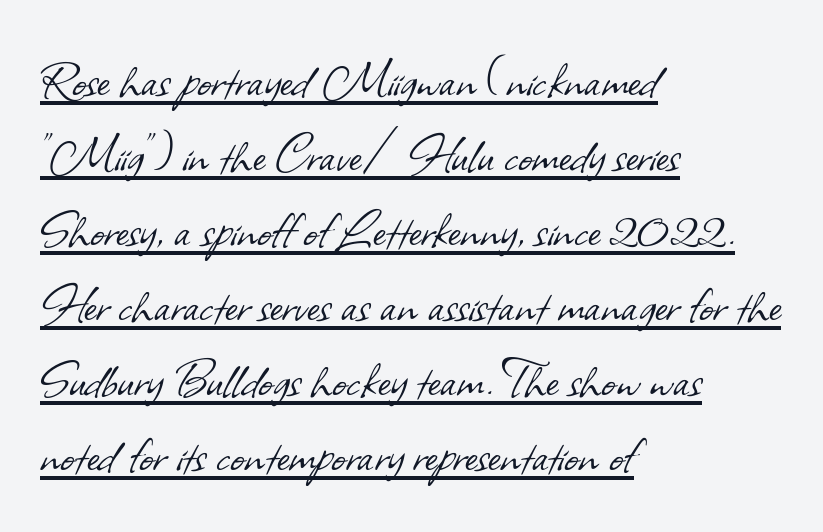
A typesetter would call this zero additional tracking. Reading down the block, your eye returns to a fixed left position each line. Nope, no serifs anywhere on these letters. Like a heading marked for emphasis, these lines bear an underscore. The rendering uses natural spacing where letterforms have individual widths.
